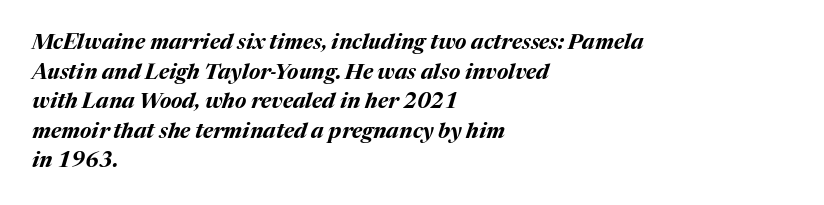
{"italic": "yes", "lean": "right", "slant_degrees": 17, "bold": "yes", "underline": "no", "align": "left", "line_spacing": "normal", "line_spacing_ratio": 1.41, "letter_spacing": "normal", "letter_spacing_em": 0.0, "glyph_px": 21}
